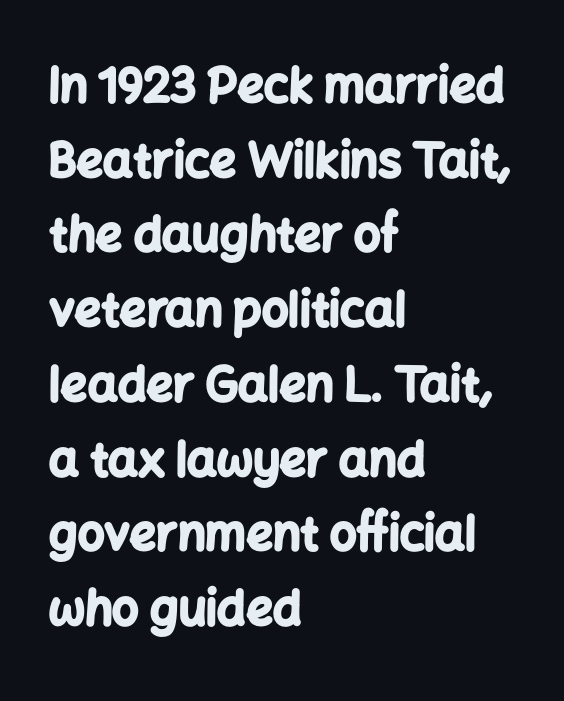
{"serif": "no", "italic": "no", "bold": "yes", "weight": "bold", "width": "normal", "stroke_contrast": "low", "x_height": "medium", "monospaced": "no", "underline": "no", "align": "left", "line_spacing": "normal", "line_spacing_ratio": 1.59, "letter_spacing": "normal", "letter_spacing_em": 0.0, "glyph_px": 47}
